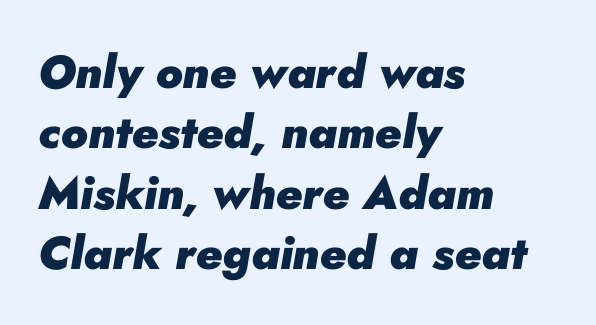
{"italic": "yes", "lean": "right", "slant_degrees": 10, "bold": "yes", "weight": "heavy", "width": "normal", "stroke_contrast": "low", "x_height": "small", "monospaced": "no", "underline": "no", "align": "left", "line_spacing": "normal", "line_spacing_ratio": 1.31, "letter_spacing": "normal", "letter_spacing_em": 0.0, "glyph_px": 46}
